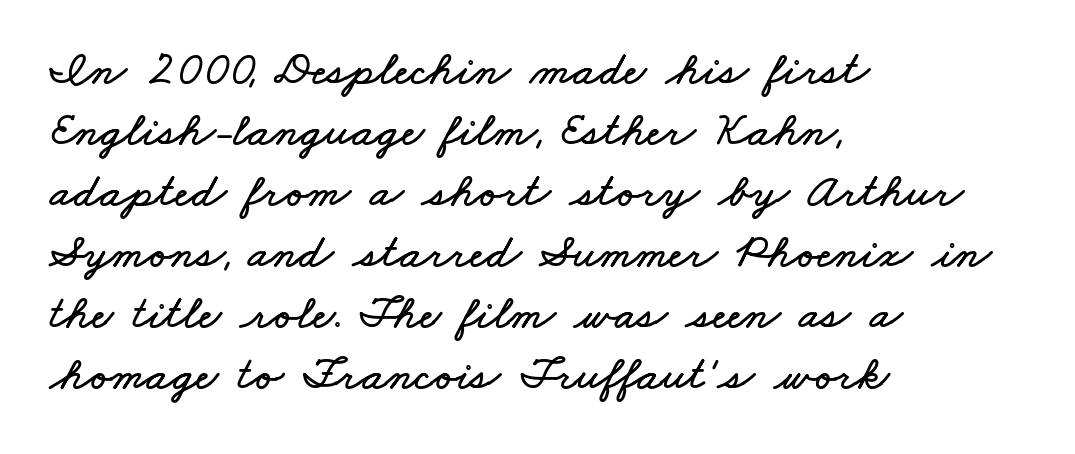
{"width": "wide", "stroke_contrast": "low", "x_height": "small", "monospaced": "no", "underline": "no", "align": "left", "line_spacing": "normal", "line_spacing_ratio": 1.27, "letter_spacing": "normal", "letter_spacing_em": 0.0, "glyph_px": 48}
